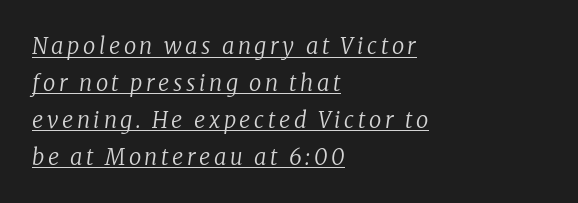
{"italic": "yes", "lean": "right", "slant_degrees": 8, "bold": "no", "underline": "yes", "align": "left", "line_spacing": "normal", "line_spacing_ratio": 1.68, "glyph_px": 22}
